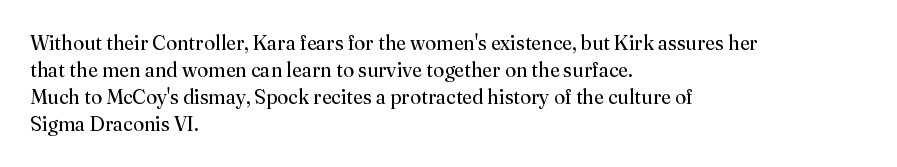
Q: Is the text bold? A: No.
Q: Is the text italic (slanted)? A: No, it is upright.
Q: Is the text underlined? A: No.
Q: How is the paragraph aligned? A: Left-aligned.
Q: Is the spacing between letters normal or unusually wide? A: Normal.
Q: Is the spacing between lines tight, normal or loose? A: Normal.
